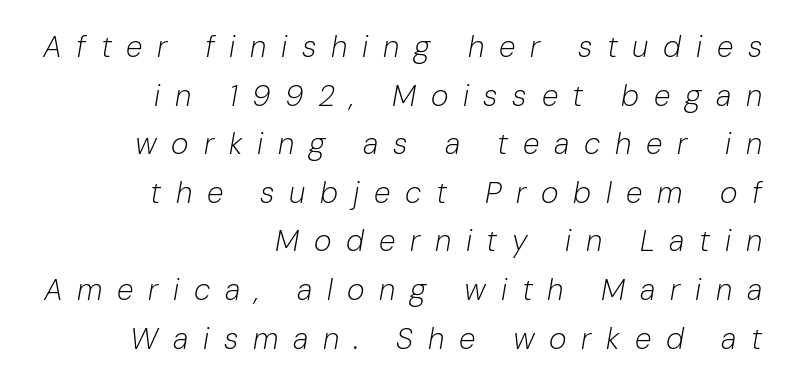
The image shows 30 px light type, italic (leaning right); set right-aligned, normal line spacing (1.62x), unusually wide letter spacing (+0.49 em), not underlined; low stroke contrast and a medium x-height.
